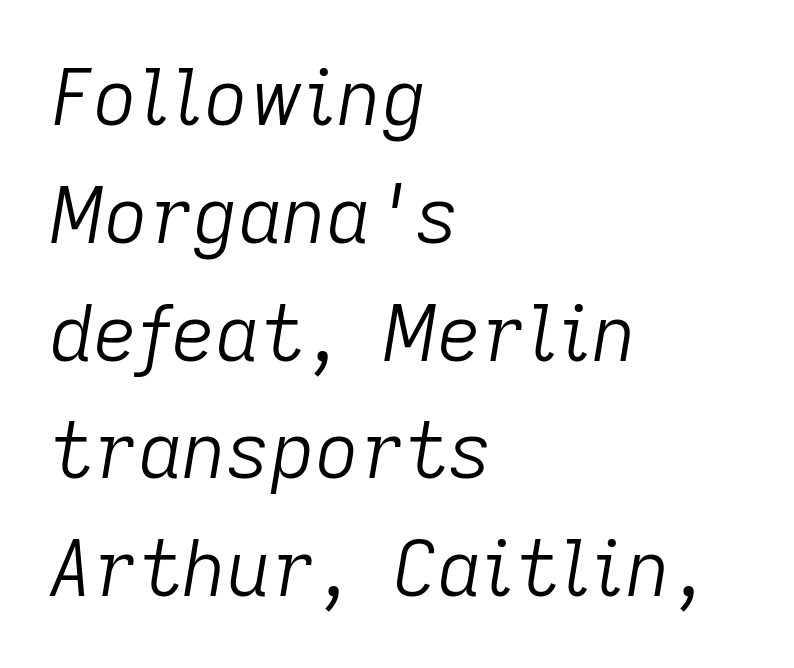
Q: Is the text bold? A: No.
Q: Is the text italic (slanted)? A: Yes, it leans right by about 9 degrees.
Q: Is the text underlined? A: No.
Q: How is the paragraph aligned? A: Left-aligned.
Q: Is the spacing between letters normal or unusually wide? A: Normal.
Q: Is the spacing between lines tight, normal or loose? A: Normal.
Q: Width (condensed, normal, or wide)? A: Normal.
Q: Stroke contrast? A: Low.
Q: x-height? A: Medium.
Q: Monospaced? A: No.
